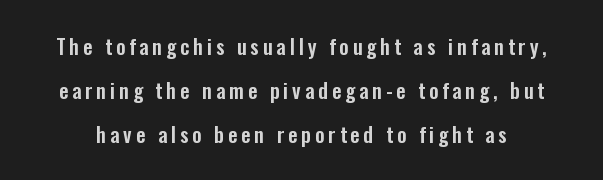
Q: Is the text italic (slanted)? A: No, it is upright.
Q: Is the text underlined? A: No.
Q: Is the spacing between lines tight, normal or loose? A: Loose.
